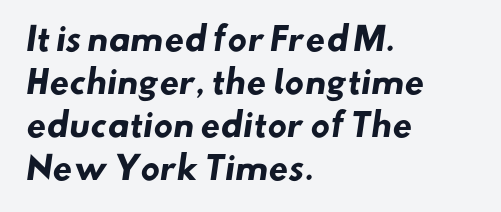
What stands out about the letter spacing? Nothing — it is the standard amount. Casual observation: everything's shoved over to the left. Varying glyph widths throughout — classic text-font behaviour. No word sits above an underline. I'd call this a sans setting — the letters go barefoot.
